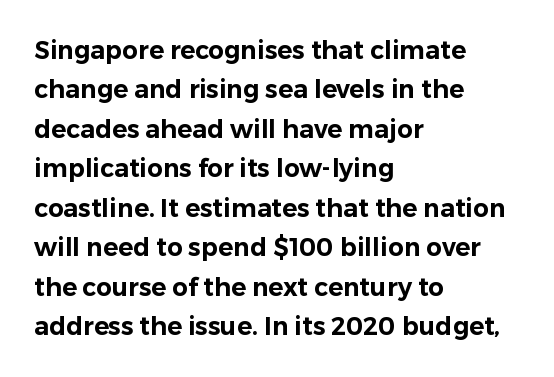
Q: Is the text italic (slanted)? A: No, it is upright.
Q: Is the text underlined? A: No.
Q: How is the paragraph aligned? A: Left-aligned.
Q: Is the spacing between letters normal or unusually wide? A: Normal.
Q: Is the spacing between lines tight, normal or loose? A: Normal.
